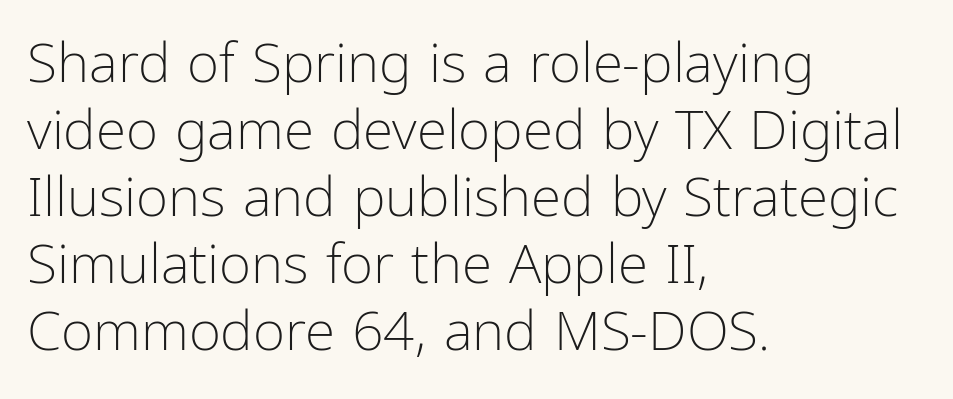
{"serif": "no", "italic": "no", "bold": "no", "weight": "light", "width": "condensed", "stroke_contrast": "low", "x_height": "medium", "monospaced": "no", "underline": "no", "align": "left", "line_spacing_ratio": 1.22, "letter_spacing": "normal", "letter_spacing_em": 0.0, "glyph_px": 55}
